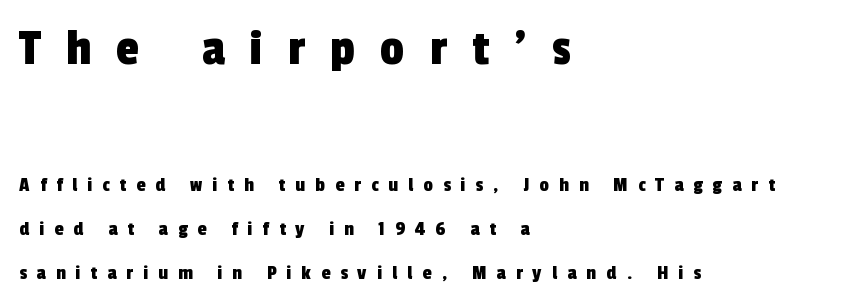
{"serif": "no", "width": "condensed", "x_height": "medium", "monospaced": "no", "underline": "no", "align": "left", "line_spacing": "loose", "line_spacing_ratio": 2.1, "letter_spacing": "wide", "letter_spacing_em": 0.48, "larger_block": "first", "size_ratio": 2.52, "glyph_px": 53}
